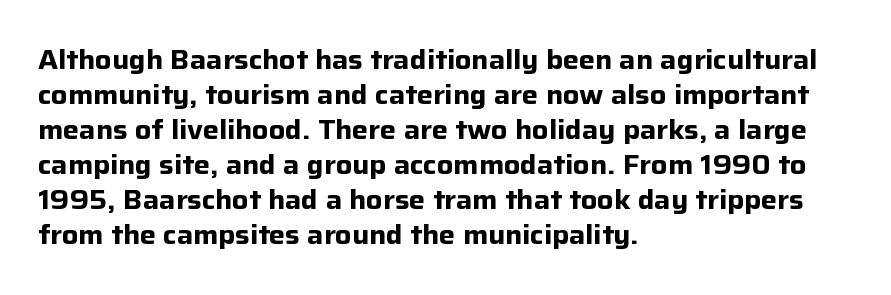
{"italic": "no", "bold": "yes", "underline": "no", "align": "left", "line_spacing": "normal", "line_spacing_ratio": 1.3, "letter_spacing": "normal", "letter_spacing_em": 0.0, "glyph_px": 27}
